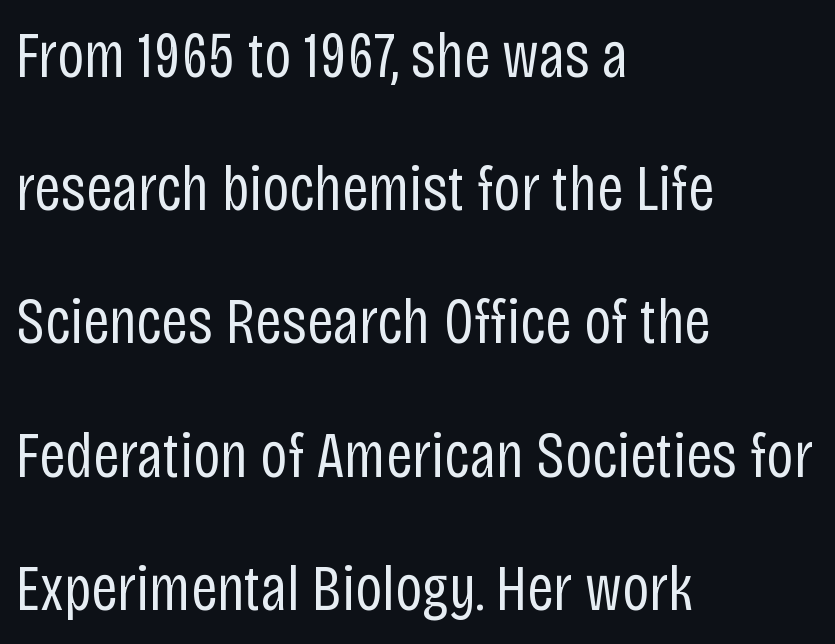
The image shows 65 px regular-weight, condensed sans-serif type, upright; set left-aligned, loose line spacing (2.05x), normal letter spacing, not underlined; low stroke contrast and a large x-height.
